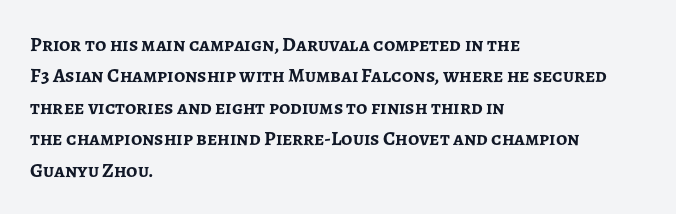
The image shows 20 px bold type, upright; set left-aligned, normal line spacing (1.57x), normal letter spacing, not underlined.
